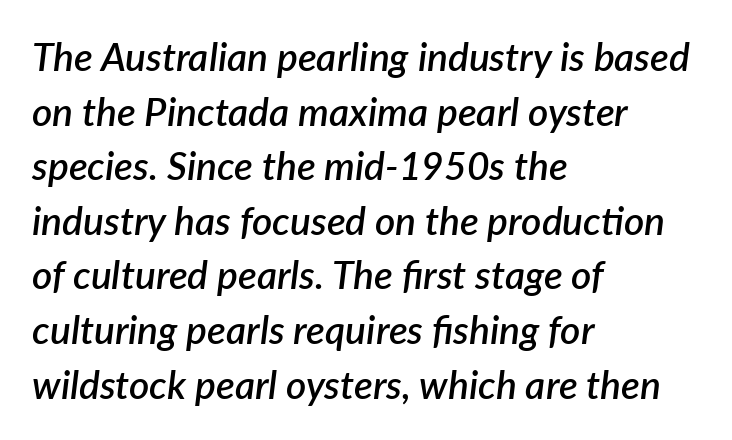
Q: Is the text bold? A: Semi-bold.
Q: Is the text italic (slanted)? A: Yes, it leans right by about 7 degrees.
Q: Is the text underlined? A: No.
Q: How is the paragraph aligned? A: Left-aligned.
Q: Is the spacing between letters normal or unusually wide? A: Normal.
Q: Is the spacing between lines tight, normal or loose? A: Normal.
Q: Width (condensed, normal, or wide)? A: Normal.
Q: Stroke contrast? A: Low.
Q: x-height? A: Medium.
Q: Monospaced? A: No.
